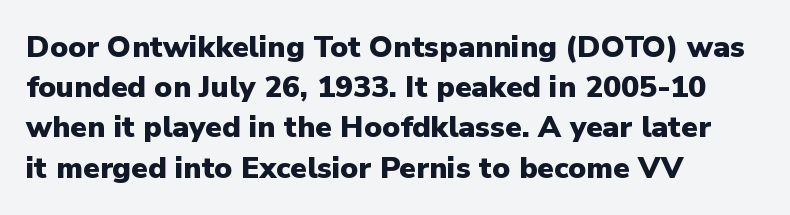
{"serif": "no", "italic": "no", "bold": "yes", "weight": "heavy", "width": "normal", "stroke_contrast": "low", "x_height": "medium", "monospaced": "no", "underline": "no", "align": "left", "line_spacing": "normal", "line_spacing_ratio": 1.34, "letter_spacing": "normal", "letter_spacing_em": 0.0, "glyph_px": 30}
